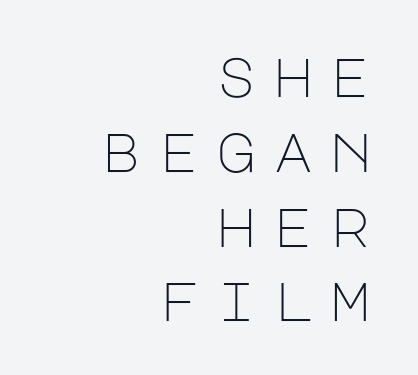
Q: Is the text bold? A: No.
Q: Is the text italic (slanted)? A: No, it is upright.
Q: Is the typeface a serif or a sans-serif typeface? A: Sans-serif.
Q: Is the text underlined? A: No.
Q: How is the paragraph aligned? A: Right-aligned.
Q: Is the spacing between letters normal or unusually wide? A: Unusually wide.
Q: Is the spacing between lines tight, normal or loose? A: Normal.
Q: Width (condensed, normal, or wide)? A: Normal.
Q: Stroke contrast? A: Low.
Q: x-height? A: Large.
